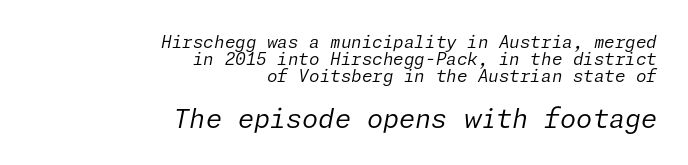
Q: Is the text bold? A: No.
Q: Is the text italic (slanted)? A: Yes, it leans right by about 11 degrees.
Q: Is the text underlined? A: No.
Q: How is the paragraph aligned? A: Right-aligned.
Q: Is the spacing between letters normal or unusually wide? A: Normal.
Q: Is the spacing between lines tight, normal or loose? A: Tight.
Q: Which block of text is set in a larger size, the first (top) or the second (bottom)? A: The second (bottom) one.
